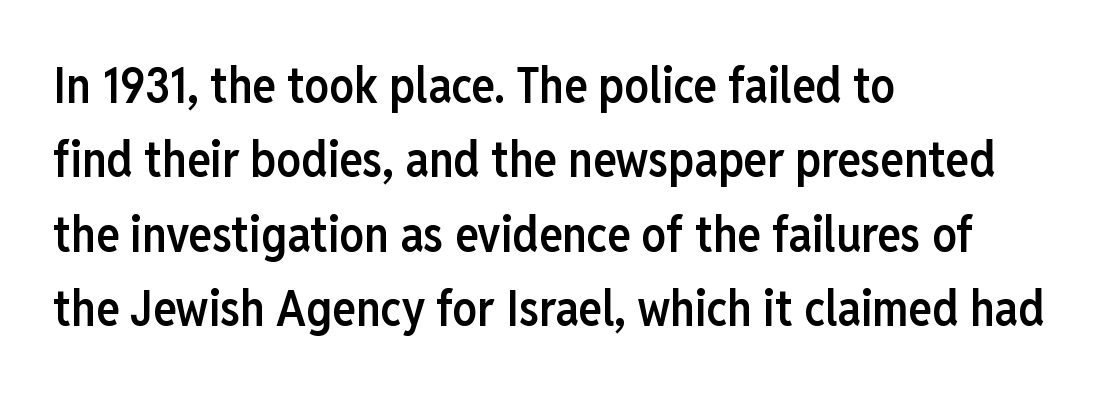
The image shows 49 px semibold, condensed sans-serif type, upright; set left-aligned, normal line spacing (1.52x), normal letter spacing, not underlined; low stroke contrast and a medium x-height.
